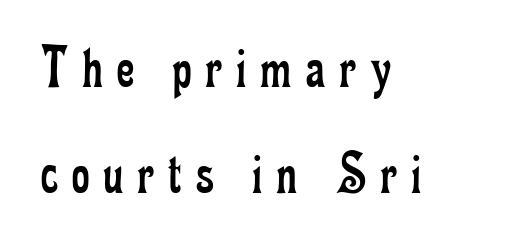
Students, note that the glyphs here are deliberately spaced far apart. Decoration check: the copy has no underline. The passage shown is typed in a proportional face where columns would drift. Characters remain perfectly vertical along every line. The ragged edge is on the right, which tells us the setting is flush left.
